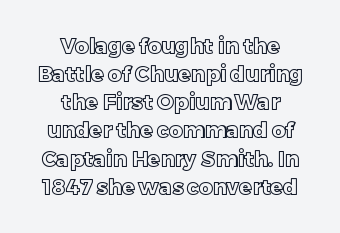
The image shows 21 px text type, upright; set centered, normal line spacing (1.34x), normal letter spacing, not underlined.
